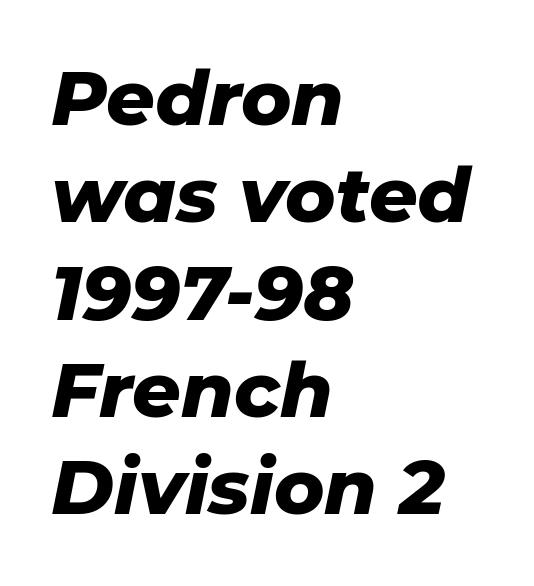
{"italic": "yes", "lean": "right", "slant_degrees": 11, "bold": "yes", "weight": "heavy", "width": "normal", "stroke_contrast": "low", "x_height": "medium", "monospaced": "no", "underline": "no", "align": "left", "line_spacing": "normal", "line_spacing_ratio": 1.28, "letter_spacing": "normal", "letter_spacing_em": 0.0, "glyph_px": 76}
